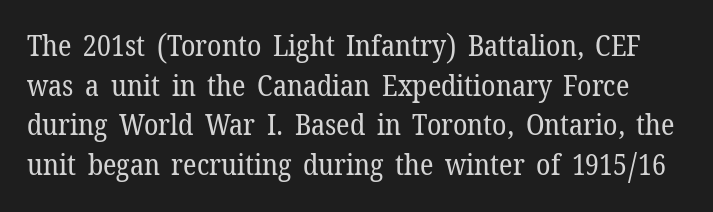
{"serif": "yes", "italic": "no", "bold": "no", "weight": "regular", "width": "normal", "stroke_contrast": "low", "x_height": "medium", "monospaced": "no", "underline": "no", "line_spacing": "normal", "line_spacing_ratio": 1.37, "letter_spacing": "normal", "letter_spacing_em": 0.0, "glyph_px": 29}
